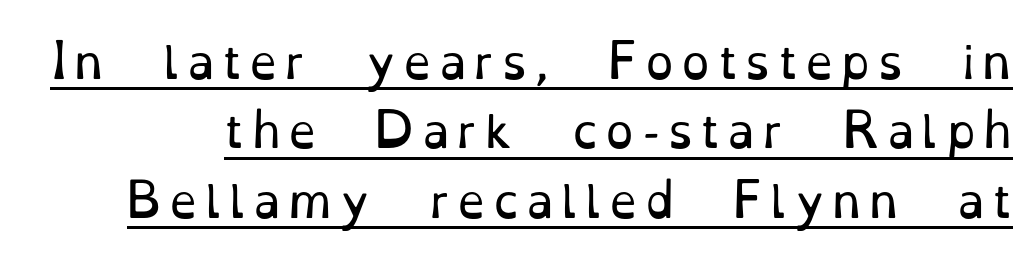
The image shows 45 px regular-weight type, upright; set normal line spacing (1.54x), underlined; low stroke contrast and a small x-height.
